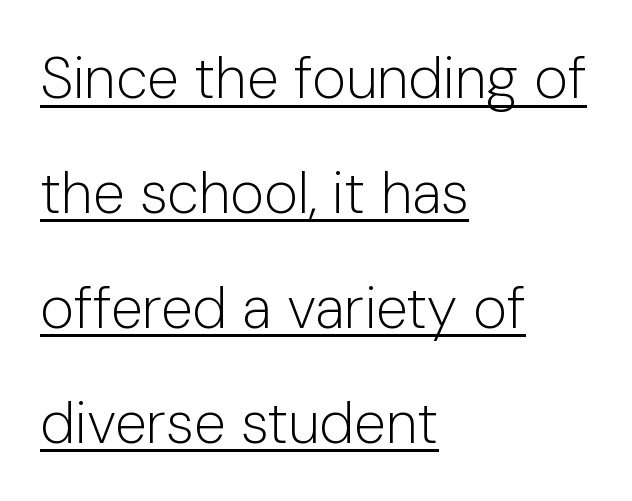
{"serif": "no", "italic": "no", "bold": "no", "weight": "light", "width": "normal", "stroke_contrast": "low", "x_height": "medium", "monospaced": "no", "underline": "yes", "align": "left", "line_spacing": "loose", "line_spacing_ratio": 1.98, "letter_spacing": "normal", "letter_spacing_em": 0.0, "glyph_px": 58}
